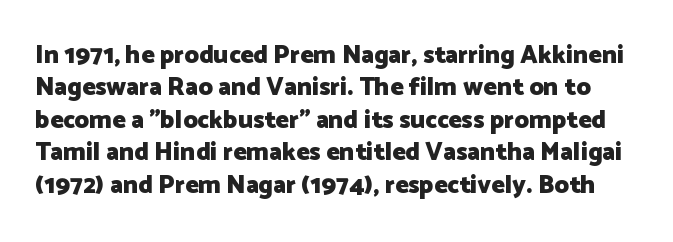
The image shows 25 px bold type, upright; set normal line spacing (1.3x), normal letter spacing, not underlined.
